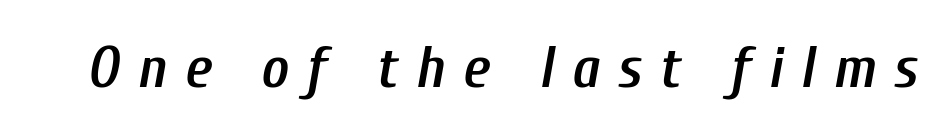
This sample uses expanded letter spacing, leaving extra air between glyphs. Only glyphs here, with clear space below each row. Do the characters align in a grid? No, the font is proportional. These lines carry some extra weight — a demibold, not a full bold. Rendered with sloped, italic letterforms.
